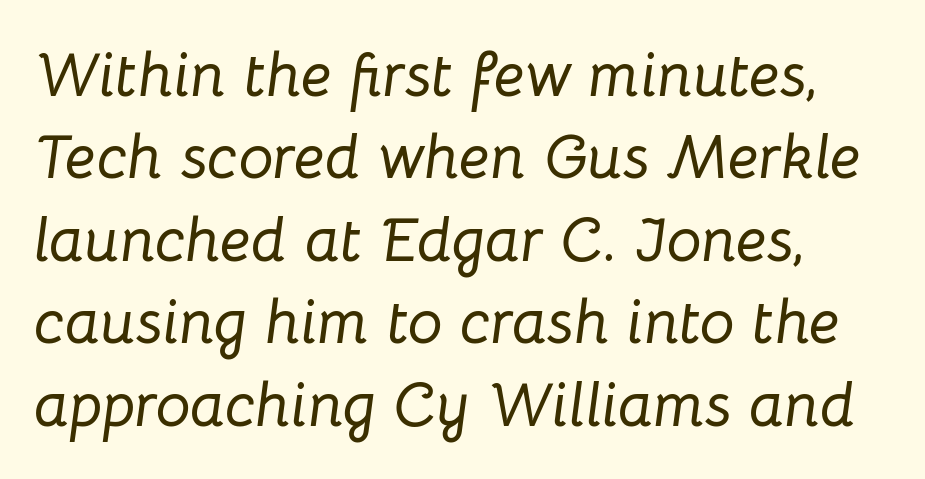
{"italic": "yes", "lean": "right", "slant_degrees": 8, "width": "normal", "stroke_contrast": "low", "x_height": "medium", "monospaced": "no", "underline": "no", "line_spacing": "normal", "line_spacing_ratio": 1.33, "letter_spacing": "normal", "letter_spacing_em": 0.0, "glyph_px": 62}
